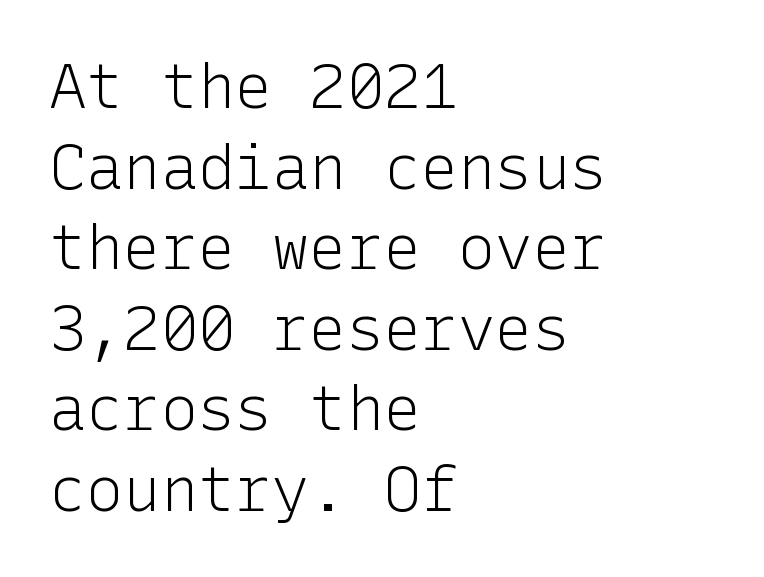
The image shows 62 px light sans-serif type, upright; set left-aligned, normal line spacing (1.3x), normal letter spacing, not underlined; low stroke contrast and a medium x-height.
